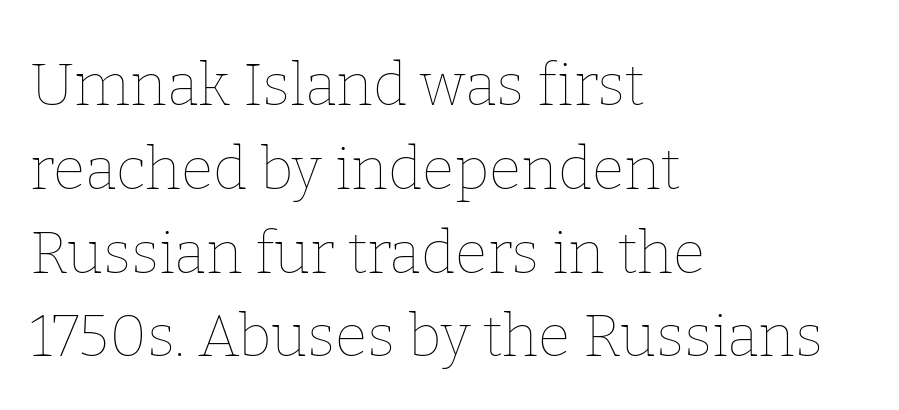
Q: Is the text bold? A: No.
Q: Is the text italic (slanted)? A: No, it is upright.
Q: Is the text underlined? A: No.
Q: How is the paragraph aligned? A: Left-aligned.
Q: Is the spacing between letters normal or unusually wide? A: Normal.
Q: Is the spacing between lines tight, normal or loose? A: Normal.
Q: Width (condensed, normal, or wide)? A: Normal.
Q: Stroke contrast? A: Low.
Q: x-height? A: Medium.
Q: Monospaced? A: No.
